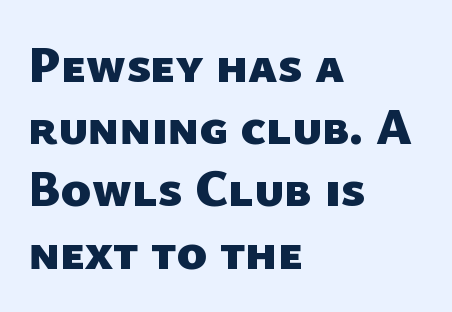
{"serif": "no", "bold": "yes", "weight": "heavy", "width": "normal", "stroke_contrast": "low", "x_height": "medium", "monospaced": "no", "underline": "no", "align": "left", "line_spacing_ratio": 1.22, "letter_spacing": "normal", "letter_spacing_em": 0.0, "glyph_px": 51}
